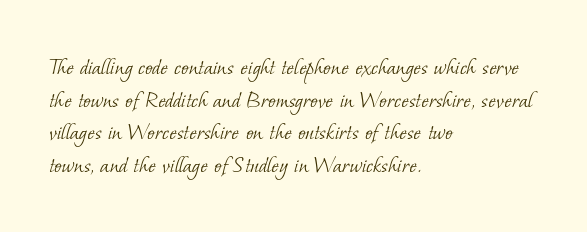
{"bold": "no", "underline": "no", "align": "left", "line_spacing": "normal", "line_spacing_ratio": 1.31, "letter_spacing": "normal", "letter_spacing_em": 0.0, "glyph_px": 25}
